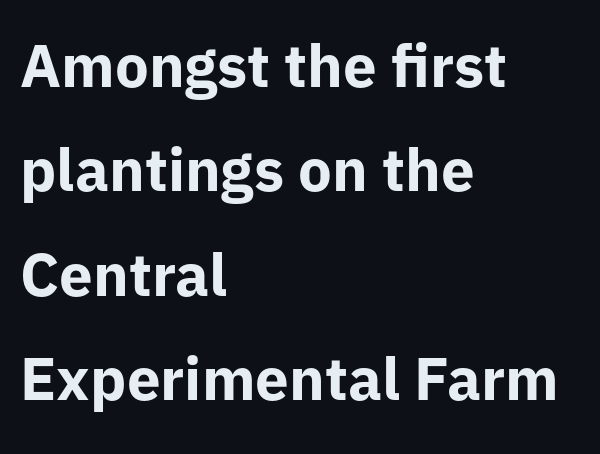
Observe the absence of serifs on each vertical stroke in this sample. Spacing verdict: proportional, widths tailored to each character. Leftover space on each line is placed entirely after the last word. The letters stand upright; this is a roman face. Characters follow at the spacing the type designer built in. Pretty heavy lettering here — definitely bold.
